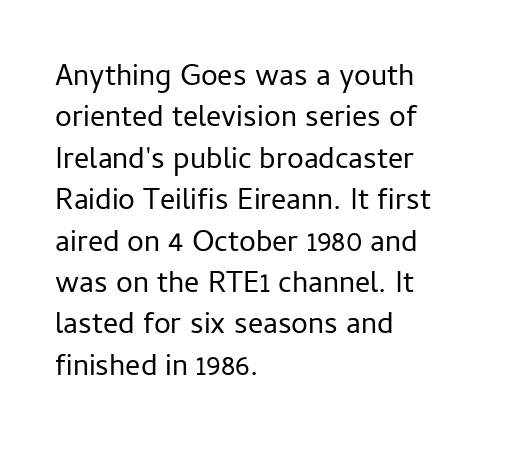
Q: Is the text bold? A: No.
Q: Is the text italic (slanted)? A: No, it is upright.
Q: Is the typeface a serif or a sans-serif typeface? A: Sans-serif.
Q: Is the text underlined? A: No.
Q: How is the paragraph aligned? A: Left-aligned.
Q: Is the spacing between letters normal or unusually wide? A: Normal.
Q: Is the spacing between lines tight, normal or loose? A: Normal.
Q: Width (condensed, normal, or wide)? A: Normal.
Q: Stroke contrast? A: Low.
Q: x-height? A: Medium.
Q: Monospaced? A: No.
